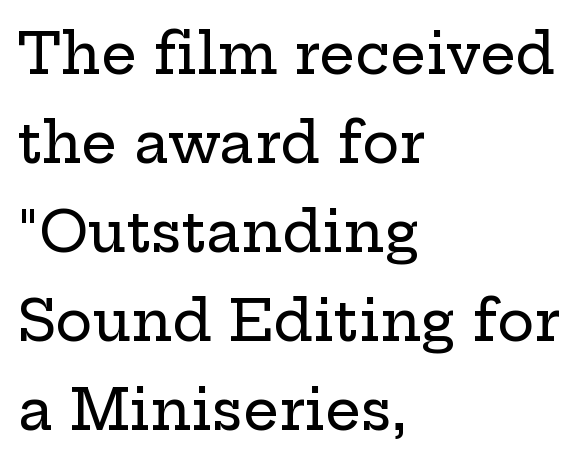
The image shows 56 px wide serif type, upright; set left-aligned, normal line spacing (1.59x), normal letter spacing, not underlined; low stroke contrast and a medium x-height.
